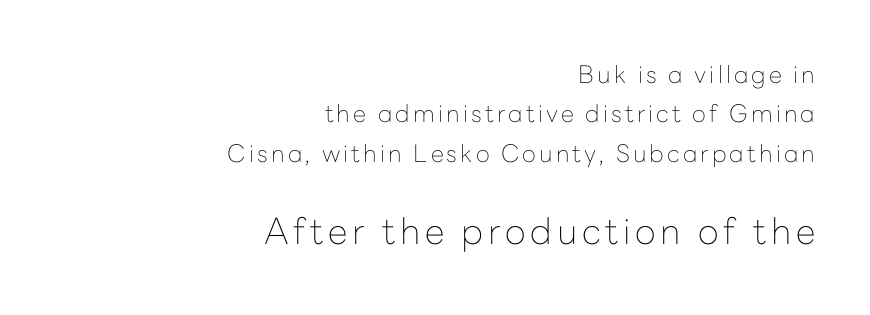
The strip under each line holds only bare page. Typesetter's note — lower block bumped up in size, upper block left smaller. The font is comparable to plain body text, perhaps lighter. Varying glyph widths throughout — classic text-font behaviour. In terms of leading, this rendering sits right in the middle.
